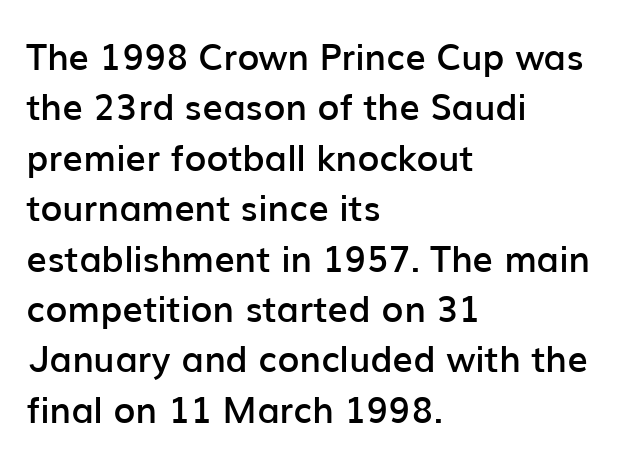
Looks like regular typesetting: each glyph gets only the width it needs. Look at the stroke-to-counter ratio: somewhat heavy, a semibold. Decoration check: the copy has no underline. Is this a sans? Yes — the strokes have no serifs. Alignment: flush left. The lettering holds an erect, upright posture throughout.
